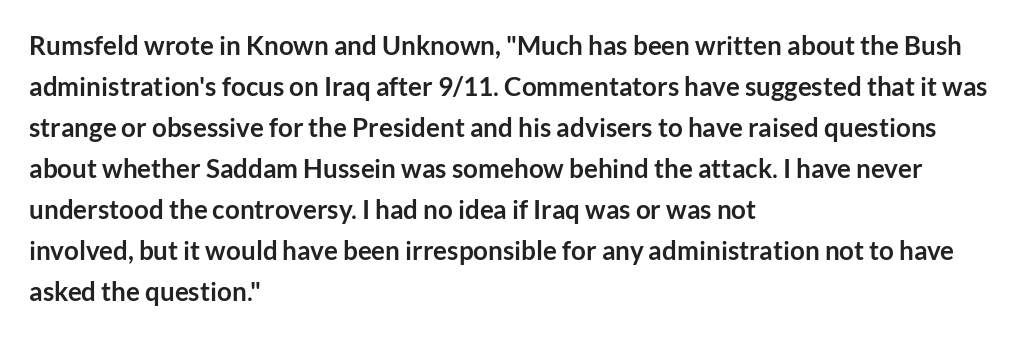
Standard letterfit; no display-style spreading of the glyphs. Compared with typical paragraphs, the rows here are spaced about the same. A bare baseline throughout the passage. Every stem runs plumb, perpendicular to the baseline. The typesetter chose a ragged-right arrangement here. The font is running at its bold setting.
